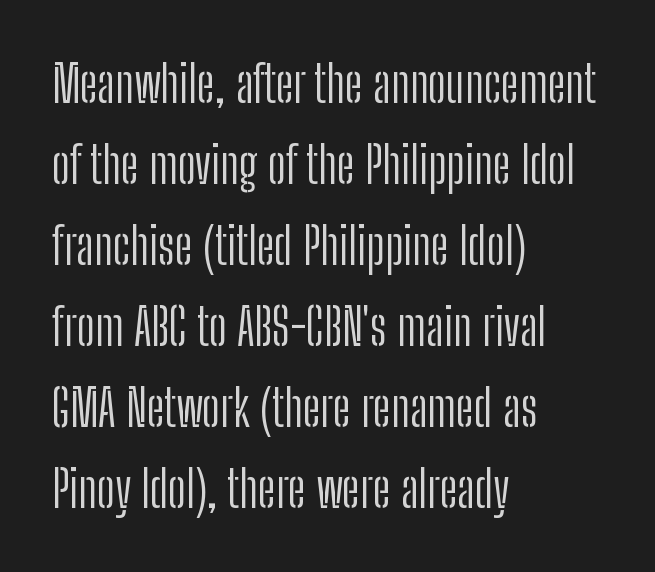
Observe the ordinary spacing: letters are neighbours, not strangers. The rendering uses natural spacing where letterforms have individual widths. Posture: straight, roman, zero tilt. The designer went with a sans here, leaving each stem footless. Layout note: lines flush left. Quick note: interline space is typical.
